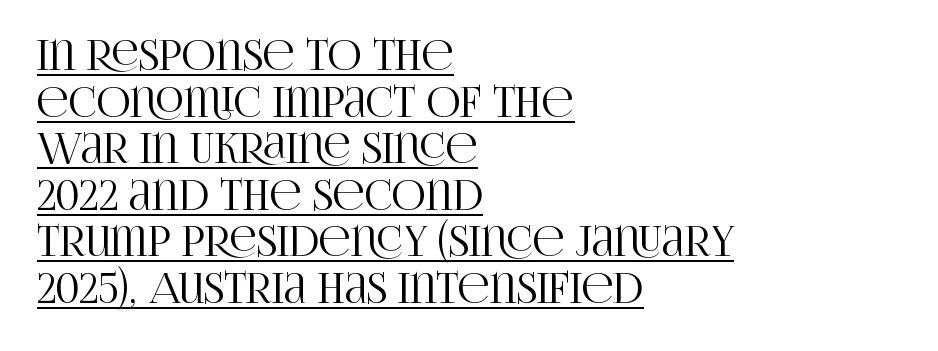
You can see a thin bar hugging the bottom of the glyphs. Inter-character spacing is left at the font's built-in metrics. A typesetter would call this proportional, since set widths differ per character. I'd call this a serif setting — the letters wear small feet. The letters stand straight up with perfectly vertical stems. Does the leading feel generous? Not at all — it's pinched.
